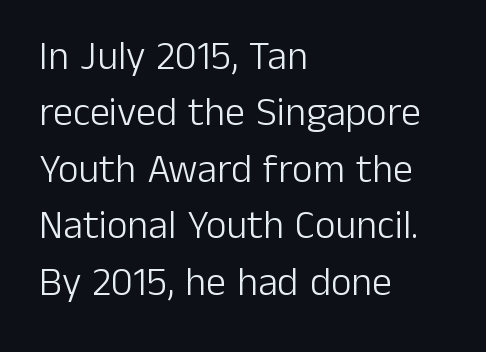
The image shows 40 px light sans-serif type, upright; set left-aligned, normal line spacing (1.41x), normal letter spacing, not underlined; low stroke contrast and a medium x-height.
